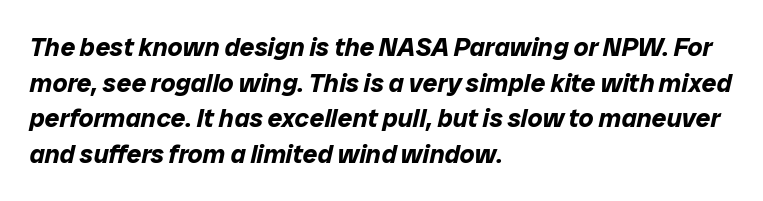
Q: Is the text bold? A: Yes.
Q: Is the text italic (slanted)? A: Yes, it leans right by about 12 degrees.
Q: Is the text underlined? A: No.
Q: How is the paragraph aligned? A: Left-aligned.
Q: Is the spacing between letters normal or unusually wide? A: Normal.
Q: Is the spacing between lines tight, normal or loose? A: Normal.
